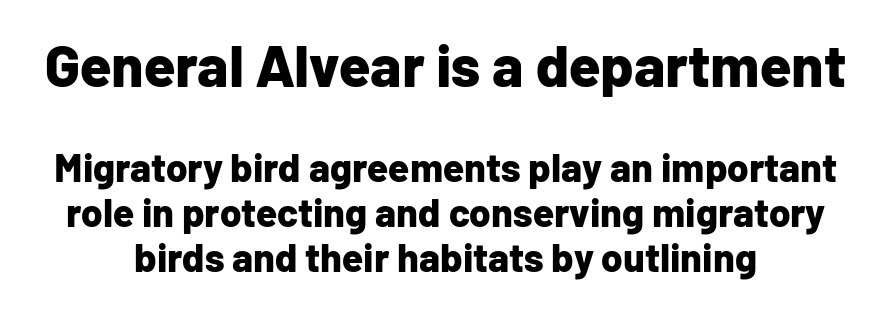
The gaps between neighbouring characters are ordinary and unremarkable. Do the characters align in a grid? No, the font is proportional. Reading down the block, each line starts at a different indent, mirrored at its end. Glance below the letters and you will spot only blank space.
